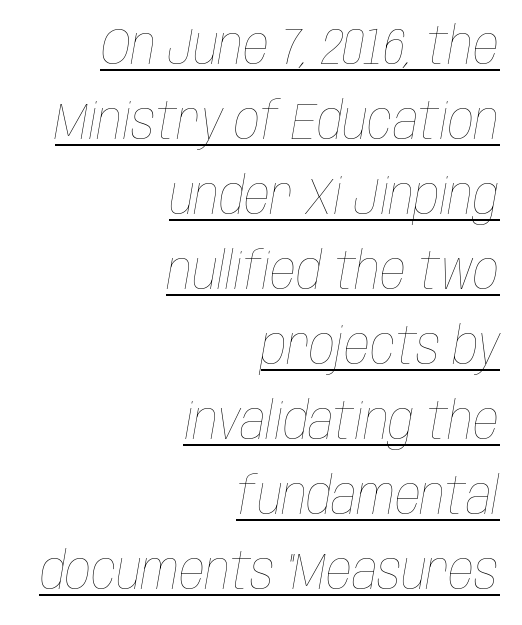
The image shows 51 px thin, condensed type, italic (leaning right); set right-aligned, normal line spacing (1.47x), normal letter spacing, underlined; low stroke contrast and a large x-height.
